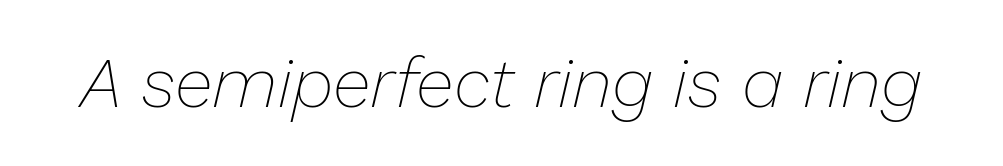
The zone under the glyphs is completely vacant. No heavy texture on the line: the type isn't bold. Is this a fixed-width face? No — the glyphs have proportional, varying widths. Words appear dense and cohesive because spacing is normal. Compared with ordinary roman type, these characters are visibly tilted.
